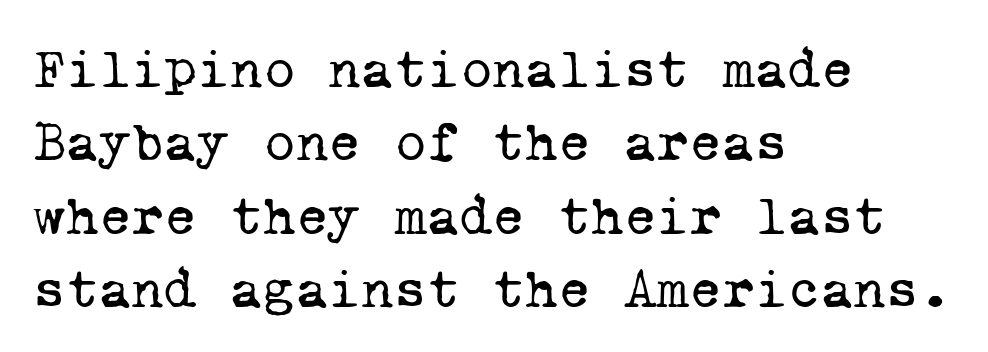
Q: Is the text bold? A: No.
Q: Is the typeface a serif or a sans-serif typeface? A: Serif.
Q: Is the text underlined? A: No.
Q: How is the paragraph aligned? A: Left-aligned.
Q: Is the spacing between letters normal or unusually wide? A: Normal.
Q: Is the spacing between lines tight, normal or loose? A: Normal.
Q: Width (condensed, normal, or wide)? A: Normal.
Q: Stroke contrast? A: Low.
Q: x-height? A: Medium.
Q: Monospaced? A: Yes.
